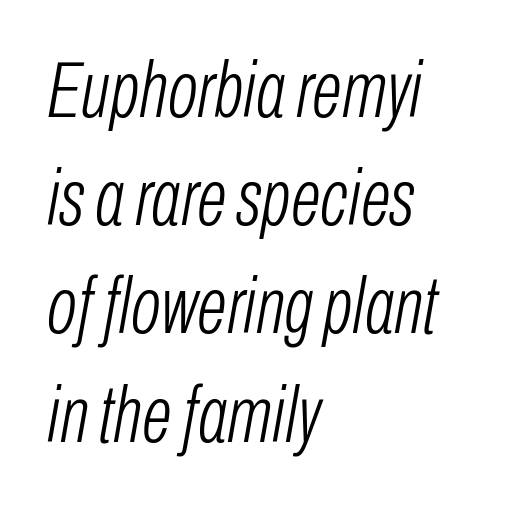
Spacing verdict: proportional, widths tailored to each character. The type is set solid horizontally, with unmodified tracking. Underline: absent. Rows of type keep a routine distance in the vertical direction. Letters have the restrained weight of plain body copy at most. The lettering tilts uniformly, giving the passage an italic look.
